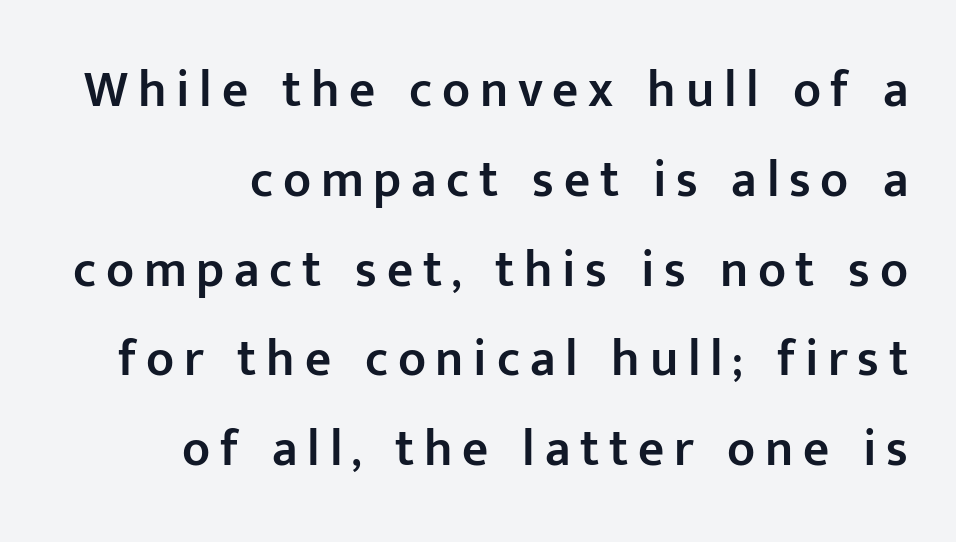
The image shows 51 px semibold sans-serif type, upright; set right-aligned, line spacing 1.76x, not underlined; low stroke contrast and a medium x-height.
